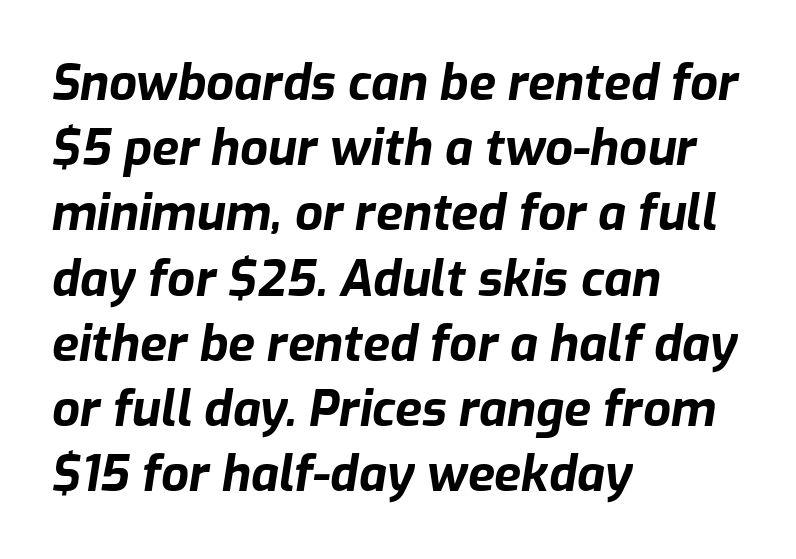
Q: Is the text bold? A: Yes.
Q: Is the text italic (slanted)? A: Yes, it leans right by about 9 degrees.
Q: Is the text underlined? A: No.
Q: How is the paragraph aligned? A: Left-aligned.
Q: Is the spacing between letters normal or unusually wide? A: Normal.
Q: Is the spacing between lines tight, normal or loose? A: Normal.
Q: Width (condensed, normal, or wide)? A: Normal.
Q: Stroke contrast? A: Low.
Q: x-height? A: Medium.
Q: Monospaced? A: No.
